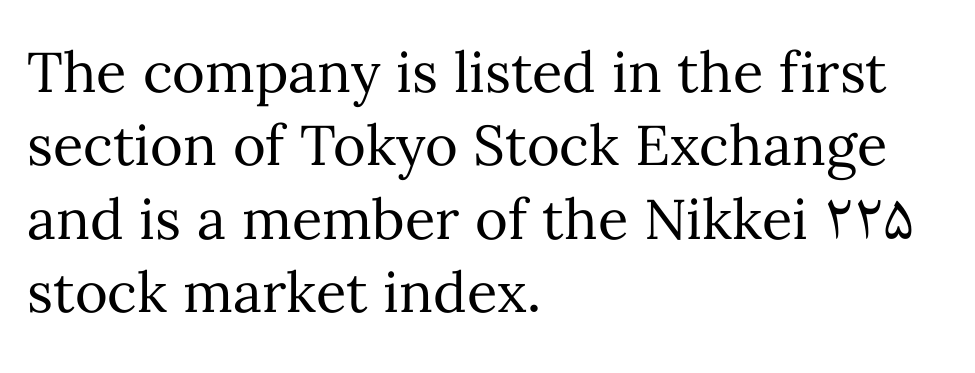
{"italic": "no", "bold": "no", "weight": "regular", "width": "normal", "stroke_contrast": "medium", "x_height": "medium", "monospaced": "no", "underline": "no", "align": "left", "line_spacing": "normal", "line_spacing_ratio": 1.31, "letter_spacing": "normal", "letter_spacing_em": 0.0, "glyph_px": 56}
